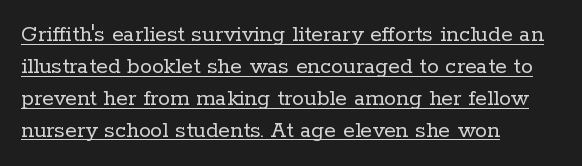
The image shows 24 px text type, upright; set left-aligned, normal line spacing (1.33x), normal letter spacing, underlined.
